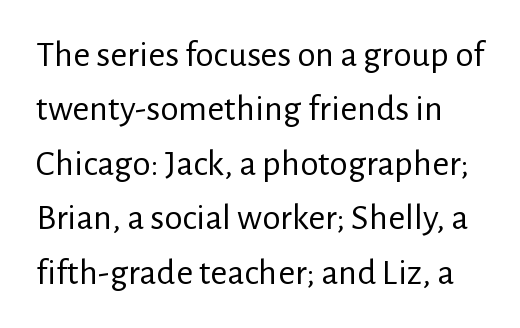
The image shows 37 px regular-weight sans-serif type, upright; set normal line spacing (1.47x), normal letter spacing, not underlined; low stroke contrast and a medium x-height.
